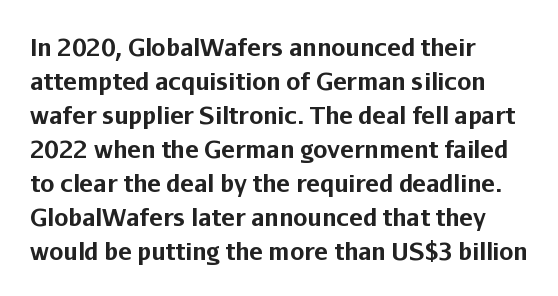
The image shows 23 px bold type, upright; set left-aligned, normal line spacing (1.48x), normal letter spacing, not underlined.
